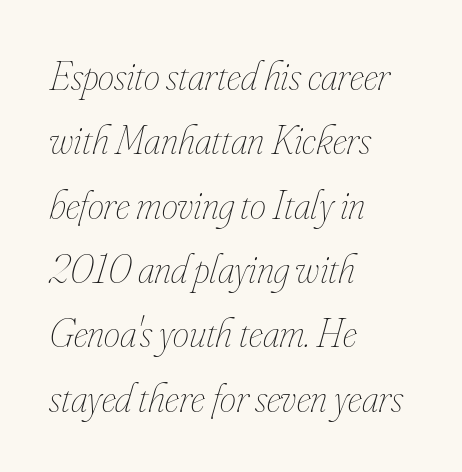
The text block is weighted toward the left margin, trailing off unevenly rightward. The rendering uses natural spacing where letterforms have individual widths. Looking at the ascenders, they clearly lean. The string is rendered with underlining switched off. Normally led — the rows are evenly, conventionally spaced. The passage shown has conventional tracking throughout.
